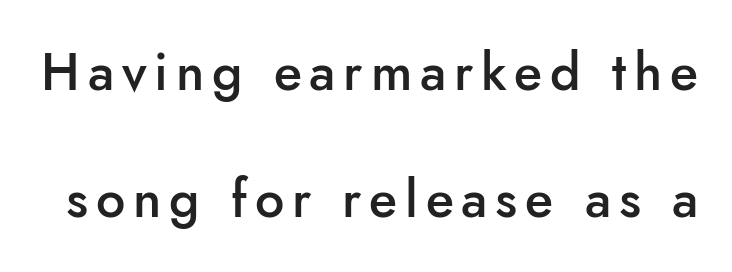
{"serif": "no", "italic": "no", "bold": "semi", "weight": "semibold", "width": "normal", "stroke_contrast": "low", "x_height": "small", "monospaced": "no", "underline": "no", "line_spacing": "loose", "line_spacing_ratio": 2.45, "glyph_px": 52}
